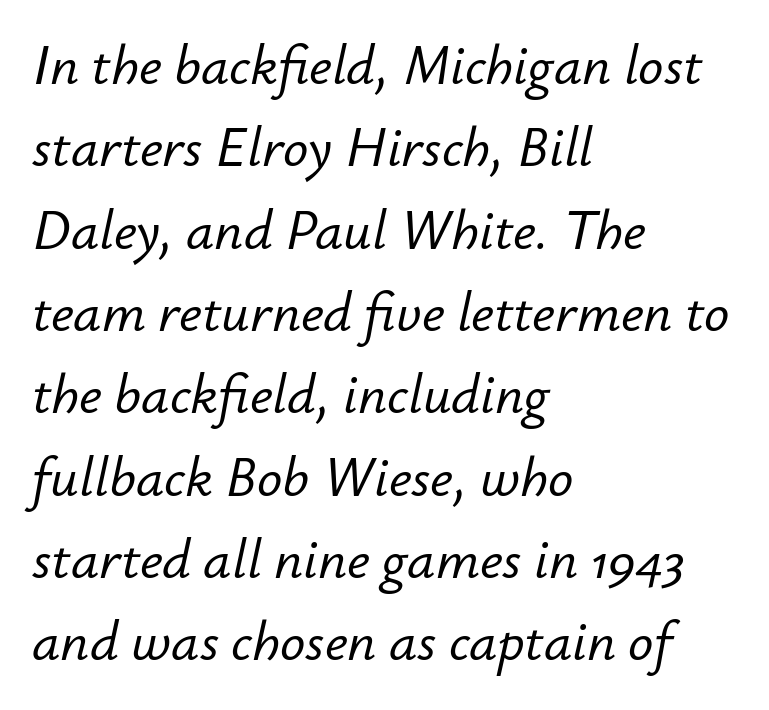
{"italic": "yes", "lean": "right", "slant_degrees": 12, "width": "normal", "stroke_contrast": "low", "x_height": "small", "monospaced": "no", "underline": "no", "align": "left", "line_spacing": "normal", "line_spacing_ratio": 1.47, "letter_spacing": "normal", "letter_spacing_em": 0.0, "glyph_px": 56}
